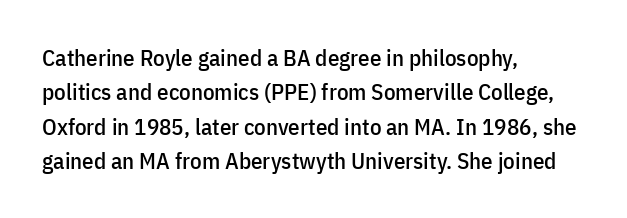
{"italic": "no", "underline": "no", "align": "left", "line_spacing": "normal", "line_spacing_ratio": 1.49, "letter_spacing": "normal", "letter_spacing_em": 0.0, "glyph_px": 23}
